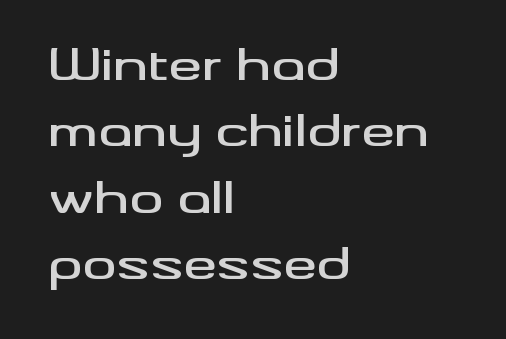
The rendering uses natural spacing where letterforms have individual widths. Default kerning and tracking; the words read as compact shapes. Alignment: flush left. How would I describe the line gaps? Plain and ordinary. When letters stand straight like this, we call the style roman or upright. The passage shown is typeset with a sans-serif family.
